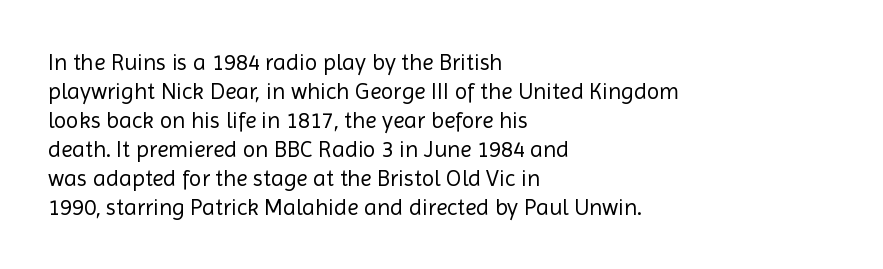
Q: Is the text bold? A: No.
Q: Is the text italic (slanted)? A: No, it is upright.
Q: Is the text underlined? A: No.
Q: How is the paragraph aligned? A: Left-aligned.
Q: Is the spacing between letters normal or unusually wide? A: Normal.
Q: Is the spacing between lines tight, normal or loose? A: Normal.
